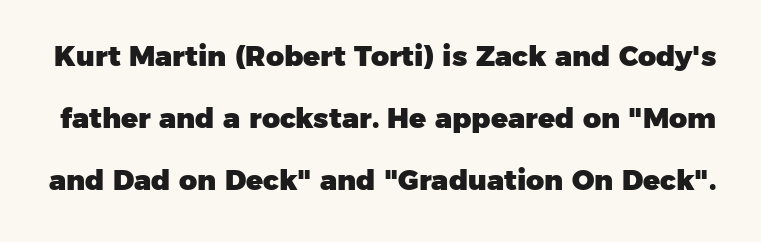
The image shows 28 px heavy sans-serif type; set loose line spacing (2.22x), normal letter spacing, not underlined; low stroke contrast and a medium x-height.
